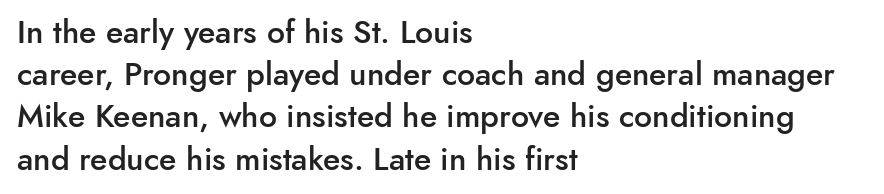
The lines sit at an ordinary, default distance from one another. Line beginnings align vertically; line endings do not. Honestly, the letter spacing is just normal — you wouldn't notice it. Looks like regular typesetting: each glyph gets only the width it needs. Letters rest on an invisible, unmarked baseline.
